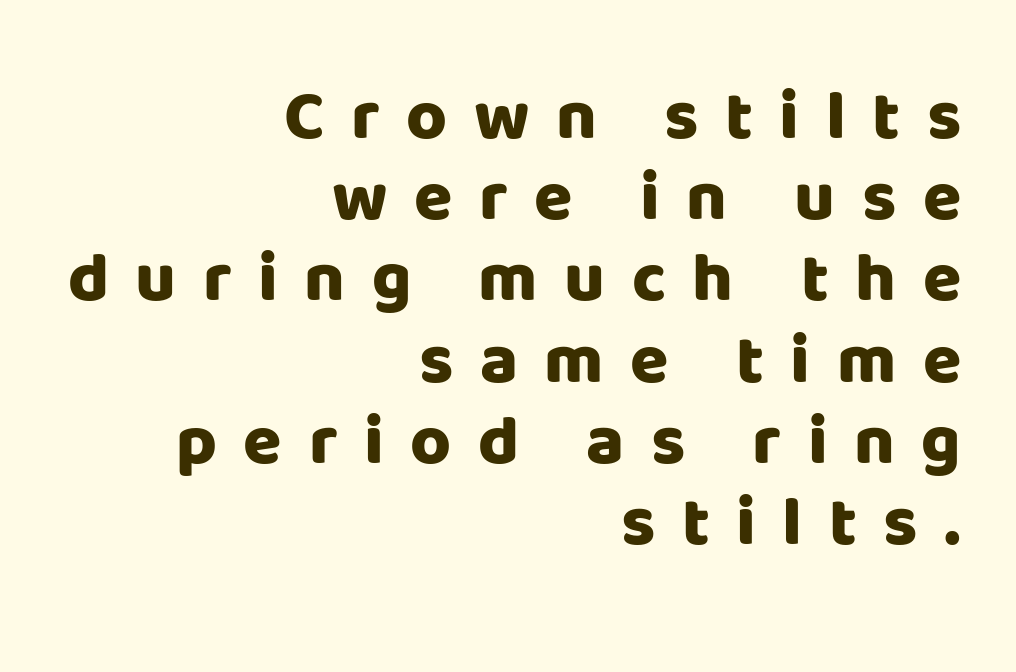
{"serif": "no", "italic": "no", "bold": "yes", "weight": "heavy", "width": "normal", "stroke_contrast": "low", "x_height": "large", "monospaced": "no", "underline": "no", "align": "right", "line_spacing_ratio": 1.16, "letter_spacing": "wide", "letter_spacing_em": 0.38, "glyph_px": 70}
